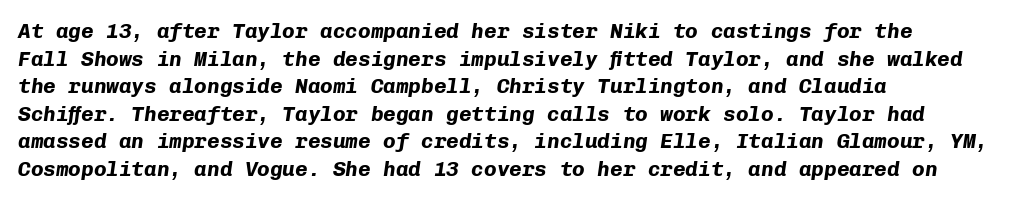
The image shows 21 px bold type, italic (leaning right); set left-aligned, normal line spacing (1.31x), normal letter spacing, not underlined.
